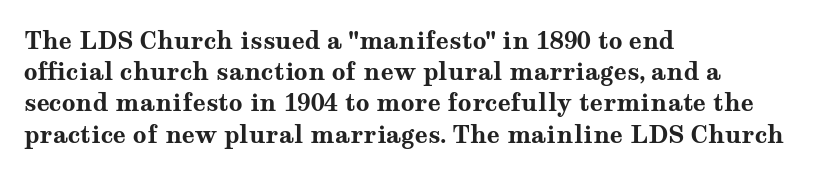
The image shows 24 px bold type, upright; set left-aligned, normal line spacing (1.3x), normal letter spacing, not underlined.
